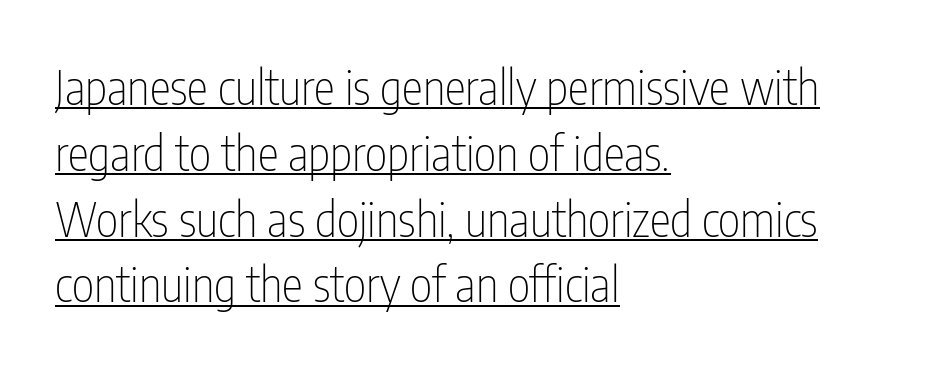
{"serif": "no", "italic": "no", "bold": "no", "weight": "thin", "width": "condensed", "stroke_contrast": "low", "x_height": "medium", "monospaced": "no", "underline": "yes", "align": "left", "line_spacing": "normal", "line_spacing_ratio": 1.37, "letter_spacing": "normal", "letter_spacing_em": 0.0, "glyph_px": 48}
